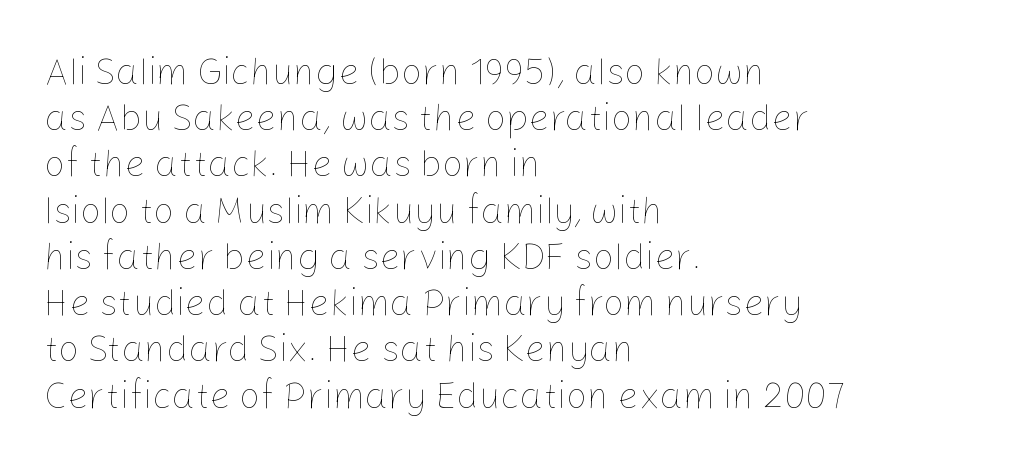
Has an underline been added? It has not. Baseline-to-baseline distance is the conventional proportion of letter height. Ascenders rise straight up at ninety degrees. Unbolded letterforms with no extra heft. Each word holds together tightly as a unit, with standard inter-letter gaps. Every row of glyphs begins at an identical x-position on the left.
